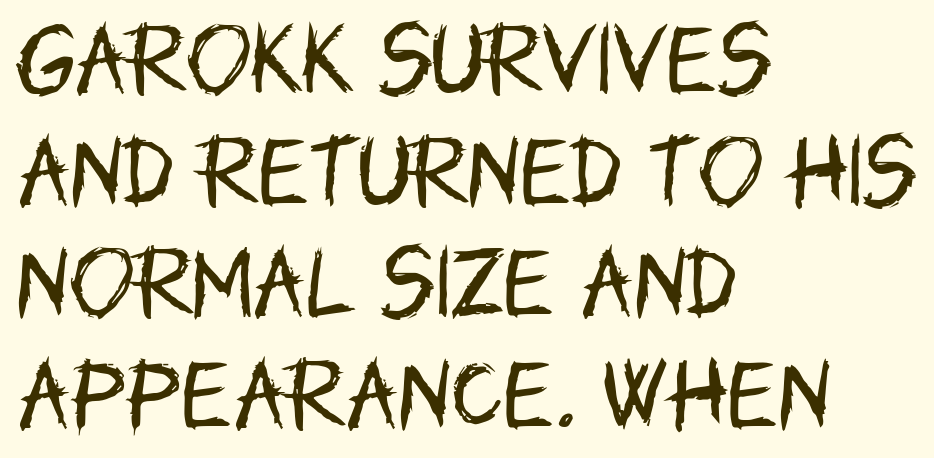
Classification — sans serif. Letters rest on an invisible, unmarked baseline. The lettering holds an erect, upright posture throughout. This sample has the flowing, uneven cadence of proportional lettering.
